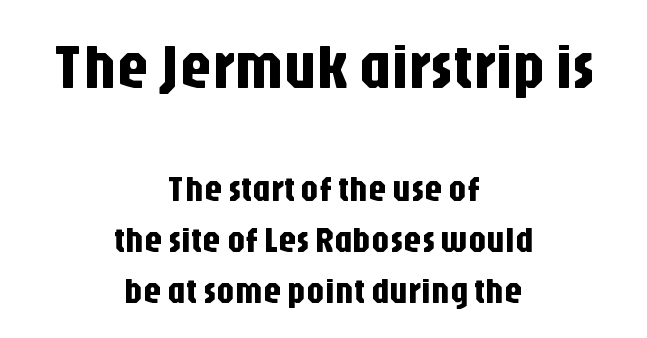
The image shows 63 px condensed sans-serif type, upright; set centered, normal line spacing (1.42x), normal letter spacing, not underlined; the first (top) block is 1.75x larger; low stroke contrast and a large x-height.
